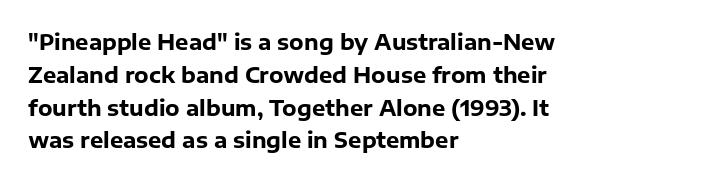
Weight check: bold — yes, fully. This rendering features lettering with no underline. This is the regular roman posture of the typeface. Is there much room between lines? A standard amount, neither cramped nor airy. No extra tracking has been applied to these lines. The rag falls on the right side of this text block.
